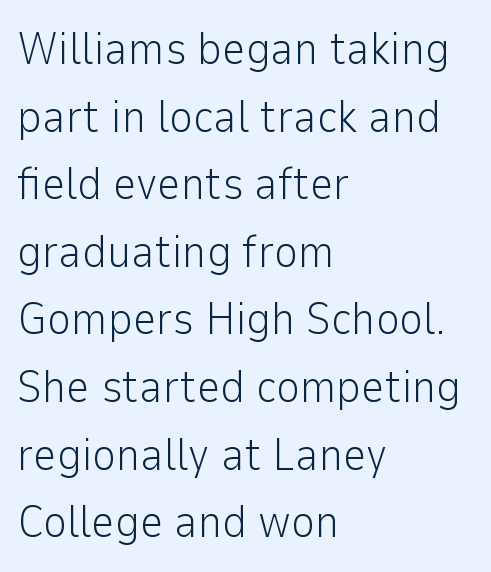
{"serif": "no", "italic": "no", "bold": "no", "weight": "light", "width": "normal", "stroke_contrast": "low", "x_height": "medium", "monospaced": "no", "underline": "no", "align": "left", "line_spacing": "normal", "line_spacing_ratio": 1.47, "letter_spacing": "normal", "letter_spacing_em": 0.0, "glyph_px": 46}
